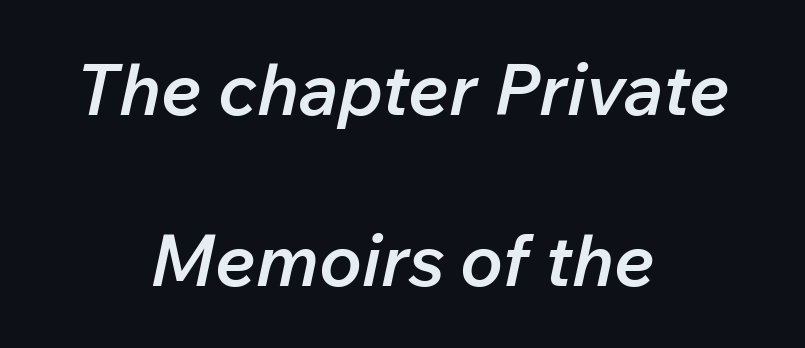
The image shows 72 px semibold type, italic (leaning right); set centered, loose line spacing (2.38x), normal letter spacing, not underlined; low stroke contrast and a medium x-height.
